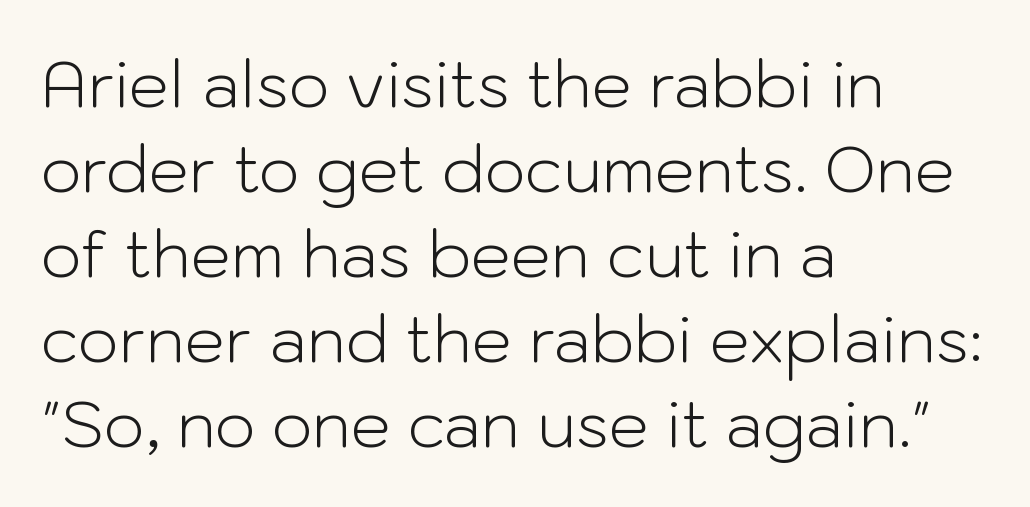
The image shows 64 px light sans-serif type, upright; set left-aligned, normal line spacing (1.33x), normal letter spacing, not underlined; low stroke contrast and a medium x-height.
